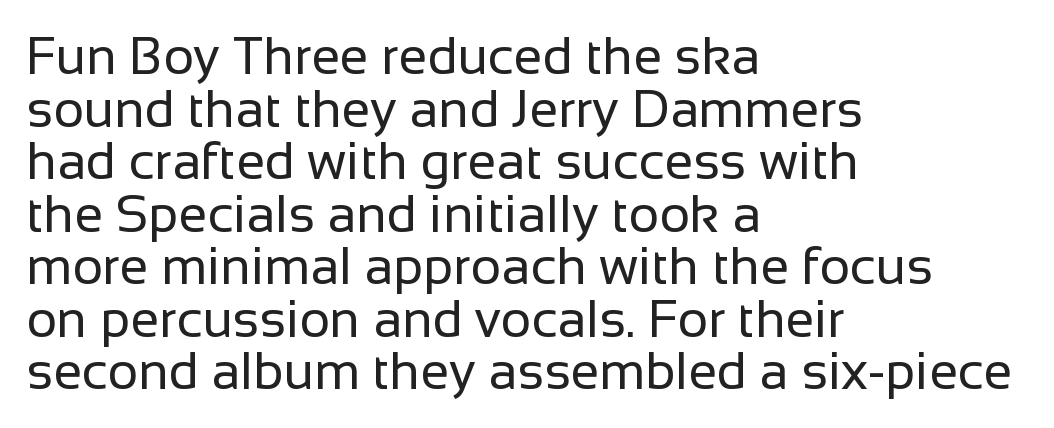
{"serif": "no", "italic": "no", "bold": "no", "weight": "regular", "width": "normal", "stroke_contrast": "low", "x_height": "medium", "monospaced": "no", "underline": "no", "align": "left", "line_spacing": "tight", "line_spacing_ratio": 1.01, "letter_spacing": "normal", "letter_spacing_em": 0.0, "glyph_px": 52}
